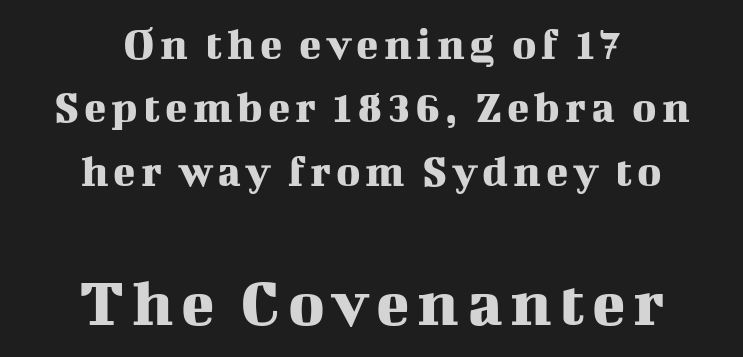
The image shows 69 px serif type, upright; set centered, normal line spacing (1.38x), not underlined; the second (bottom) block is 1.5x larger; medium stroke contrast and a medium x-height.
